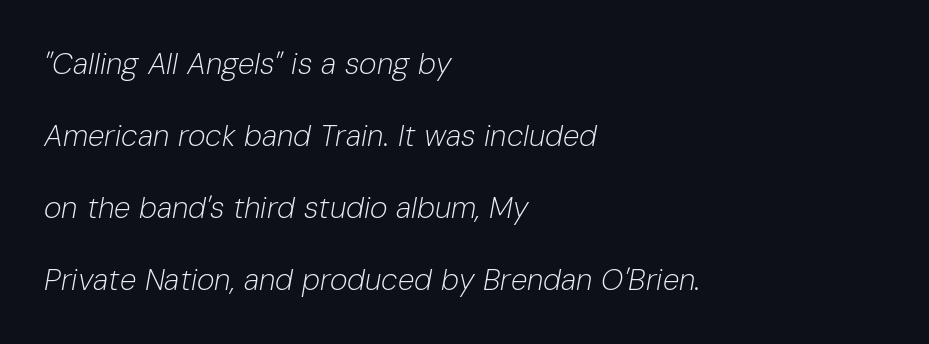
Q: Is the text bold? A: No.
Q: Is the text italic (slanted)? A: Yes, it leans right by about 10 degrees.
Q: Is the text underlined? A: No.
Q: How is the paragraph aligned? A: Left-aligned.
Q: Is the spacing between letters normal or unusually wide? A: Normal.
Q: Is the spacing between lines tight, normal or loose? A: Loose.
Q: Width (condensed, normal, or wide)? A: Normal.
Q: Stroke contrast? A: Low.
Q: x-height? A: Medium.
Q: Monospaced? A: No.
